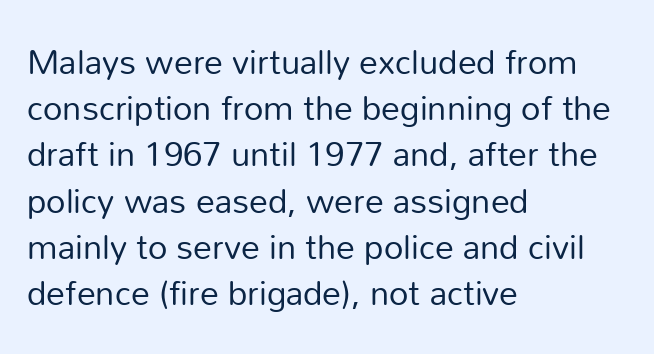
Q: Is the text bold? A: No.
Q: Is the text italic (slanted)? A: No, it is upright.
Q: Is the typeface a serif or a sans-serif typeface? A: Sans-serif.
Q: Is the text underlined? A: No.
Q: How is the paragraph aligned? A: Left-aligned.
Q: Is the spacing between letters normal or unusually wide? A: Normal.
Q: Is the spacing between lines tight, normal or loose? A: Normal.
Q: Width (condensed, normal, or wide)? A: Normal.
Q: Stroke contrast? A: Low.
Q: x-height? A: Medium.
Q: Monospaced? A: No.
